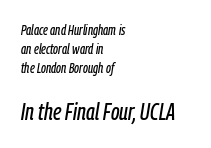
Q: Is the text italic (slanted)? A: Yes, it leans right by about 9 degrees.
Q: Is the text underlined? A: No.
Q: How is the paragraph aligned? A: Left-aligned.
Q: Is the spacing between letters normal or unusually wide? A: Normal.
Q: Is the spacing between lines tight, normal or loose? A: Normal.
Q: Which block of text is set in a larger size, the first (top) or the second (bottom)? A: The second (bottom) one.
